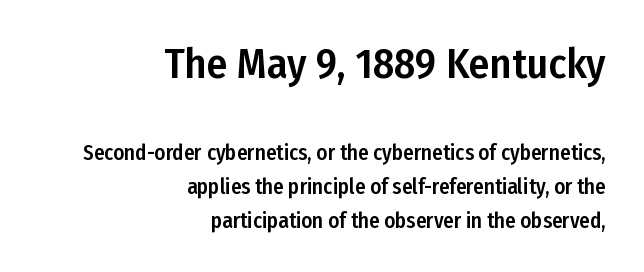
The image shows 42 px condensed sans-serif type, upright; set right-aligned, normal line spacing (1.62x), normal letter spacing, not underlined; the first (top) block is 2.0x larger; low stroke contrast and a medium x-height.
